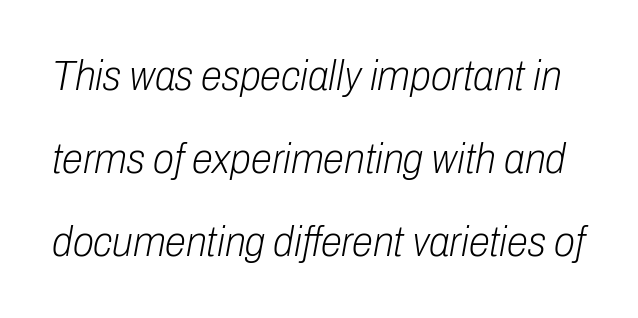
The image shows 43 px light, condensed type, italic (leaning right); set loose line spacing (1.93x), normal letter spacing, not underlined; low stroke contrast and a medium x-height.
